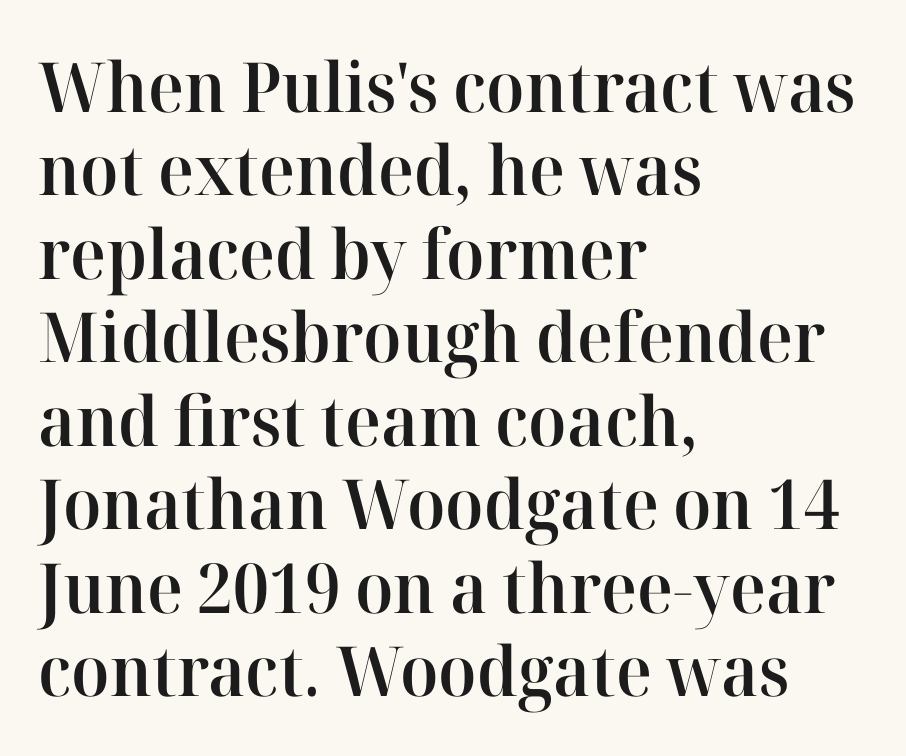
The image shows 69 px semibold serif type, upright; set left-aligned, line spacing 1.21x, normal letter spacing, not underlined; high stroke contrast and a medium x-height.
